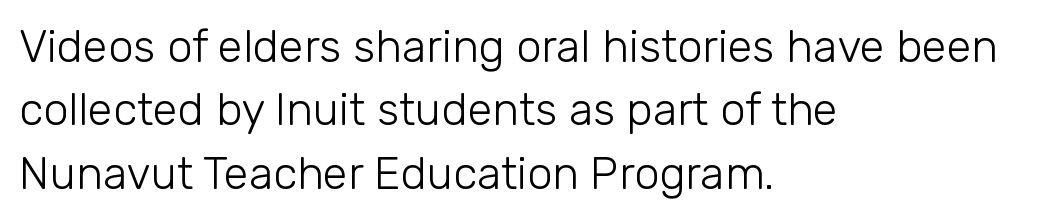
Q: Is the text bold? A: No.
Q: Is the text italic (slanted)? A: No, it is upright.
Q: Is the typeface a serif or a sans-serif typeface? A: Sans-serif.
Q: Is the text underlined? A: No.
Q: How is the paragraph aligned? A: Left-aligned.
Q: Is the spacing between letters normal or unusually wide? A: Normal.
Q: Is the spacing between lines tight, normal or loose? A: Normal.
Q: Width (condensed, normal, or wide)? A: Normal.
Q: Stroke contrast? A: Low.
Q: x-height? A: Medium.
Q: Monospaced? A: No.
